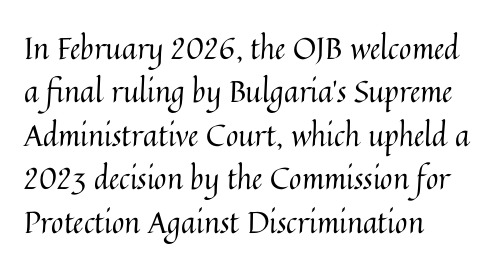
The image shows 30 px regular-weight type; set left-aligned, normal line spacing (1.45x), normal letter spacing, not underlined; medium stroke contrast and a medium x-height.
